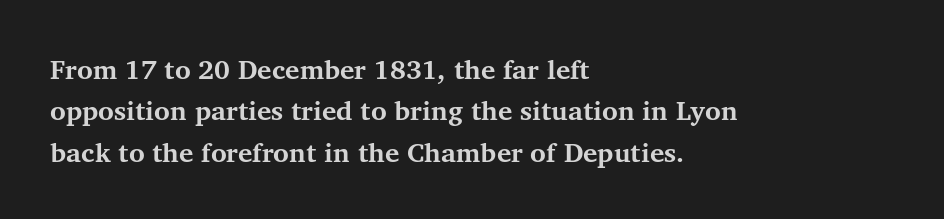
This block has exactly the height ordinary leading produces. The letterforms sit shoulder to shoulder at normal distance. On the weight axis this lands at bold, roughly 700. Line beginnings align vertically; line endings do not. A roman cut, with each character standing at attention.
